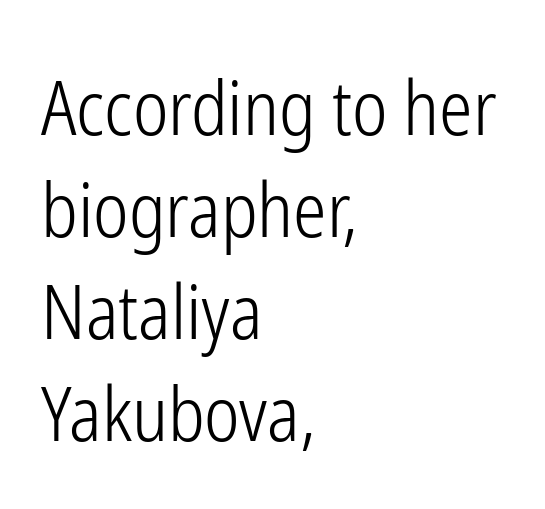
The image shows 75 px light, condensed sans-serif type, upright; set left-aligned, normal line spacing (1.36x), normal letter spacing, not underlined; low stroke contrast and a medium x-height.
